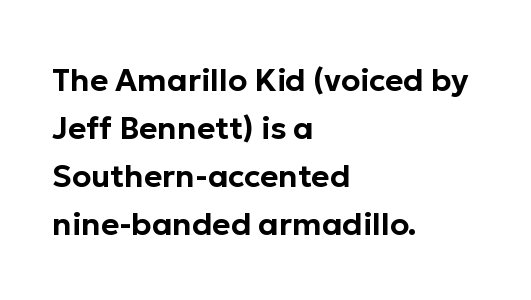
The image shows 31 px sans-serif type, upright; set left-aligned, normal line spacing (1.55x), normal letter spacing, not underlined; low stroke contrast and a medium x-height.
